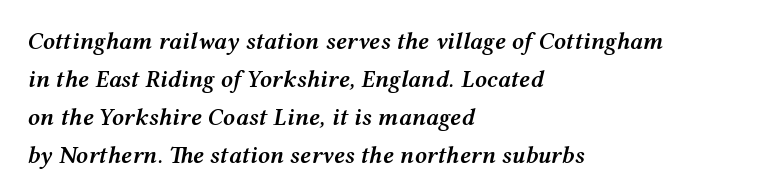
Q: Is the text bold? A: Semi-bold.
Q: Is the text italic (slanted)? A: Yes, it leans right by about 12 degrees.
Q: Is the text underlined? A: No.
Q: How is the paragraph aligned? A: Left-aligned.
Q: Is the spacing between letters normal or unusually wide? A: Normal.
Q: Is the spacing between lines tight, normal or loose? A: Normal.
